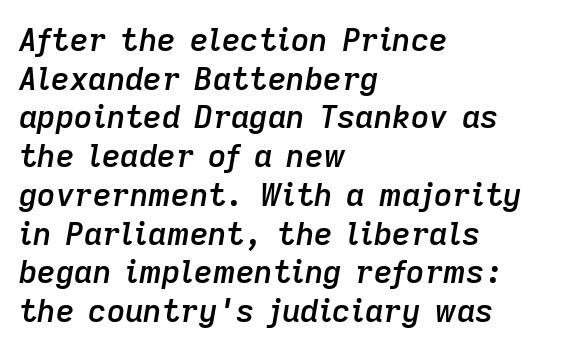
The image shows 32 px semibold type, italic (leaning right); set left-aligned, line spacing 1.21x, normal letter spacing, not underlined; low stroke contrast and a medium x-height.
